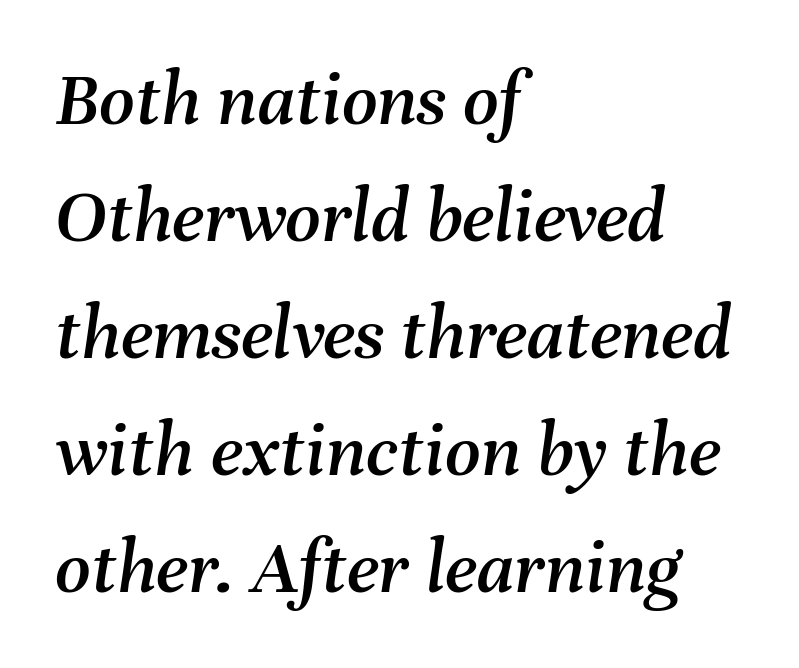
{"italic": "yes", "lean": "right", "slant_degrees": 8, "width": "normal", "stroke_contrast": "medium", "x_height": "medium", "monospaced": "no", "underline": "no", "align": "left", "line_spacing": "normal", "line_spacing_ratio": 1.5, "letter_spacing": "normal", "letter_spacing_em": 0.0, "glyph_px": 78}
